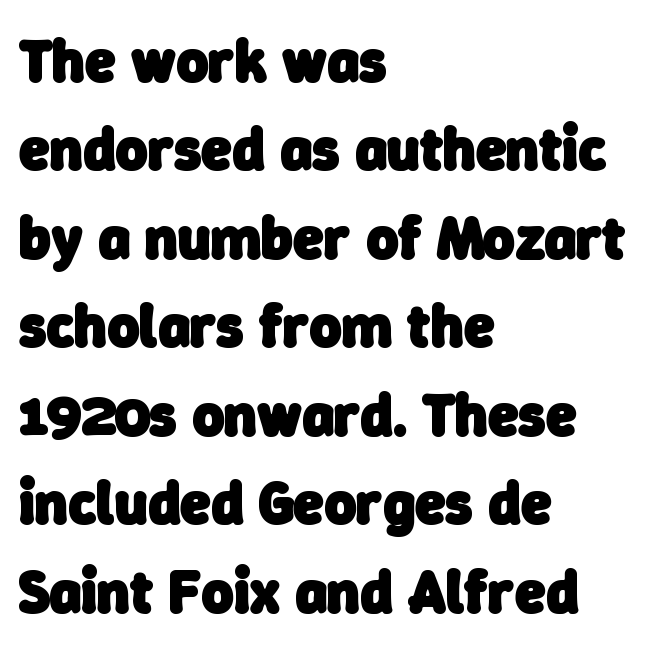
Q: Is the text bold? A: Yes.
Q: Is the typeface a serif or a sans-serif typeface? A: Sans-serif.
Q: Is the text underlined? A: No.
Q: How is the paragraph aligned? A: Left-aligned.
Q: Is the spacing between letters normal or unusually wide? A: Normal.
Q: Is the spacing between lines tight, normal or loose? A: Normal.
Q: Width (condensed, normal, or wide)? A: Normal.
Q: Stroke contrast? A: Low.
Q: x-height? A: Medium.
Q: Monospaced? A: No.
